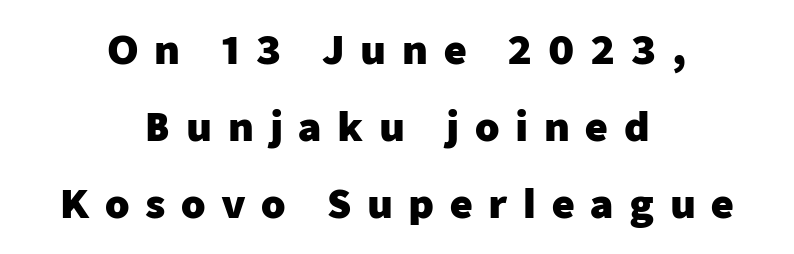
{"serif": "no", "italic": "no", "bold": "yes", "weight": "heavy", "width": "normal", "stroke_contrast": "low", "x_height": "medium", "monospaced": "no", "underline": "no", "align": "center", "line_spacing": "loose", "line_spacing_ratio": 1.97, "letter_spacing": "wide", "letter_spacing_em": 0.4, "glyph_px": 39}
